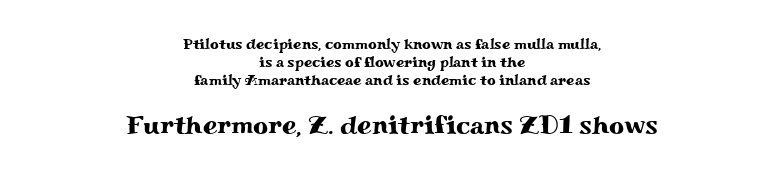
Q: Is the text italic (slanted)? A: No, it is upright.
Q: Is the text underlined? A: No.
Q: How is the paragraph aligned? A: Centered.
Q: Is the spacing between letters normal or unusually wide? A: Normal.
Q: Which block of text is set in a larger size, the first (top) or the second (bottom)? A: The second (bottom) one.
